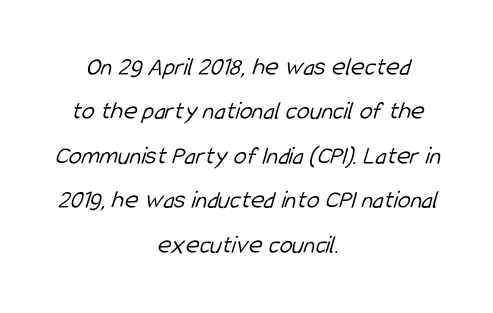
The image shows 26 px text type; set centered, line spacing 1.71x, normal letter spacing, not underlined.
